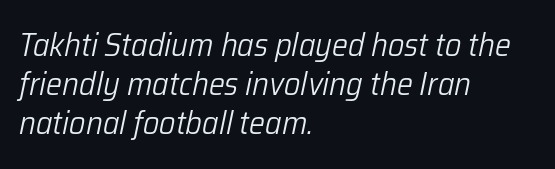
The image shows 32 px light type, italic (leaning right); set left-aligned, line spacing 1.22x, normal letter spacing, not underlined; low stroke contrast and a medium x-height.
